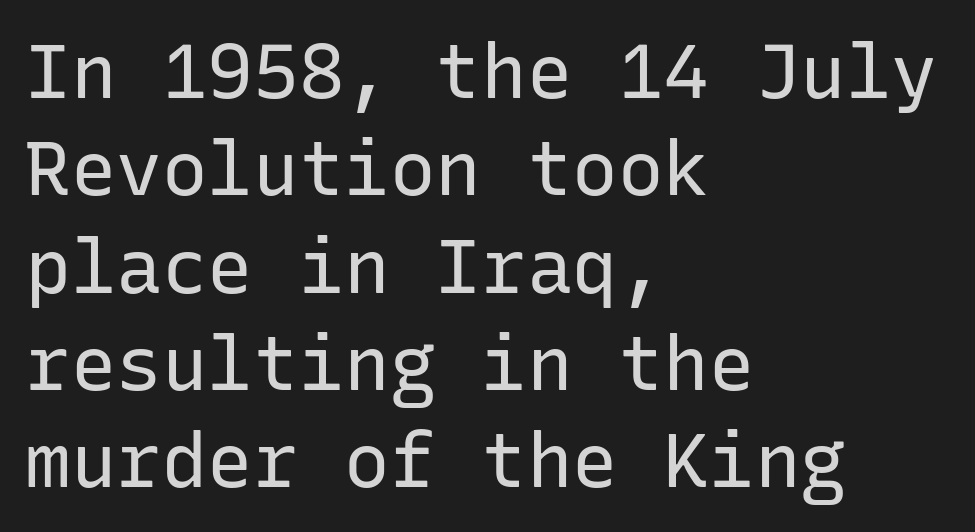
The rows are spaced the way most documents space them. The face used here is monospaced, like something from a code editor. Layout note: lines flush left. The space beneath each line is pristine and unruled.
